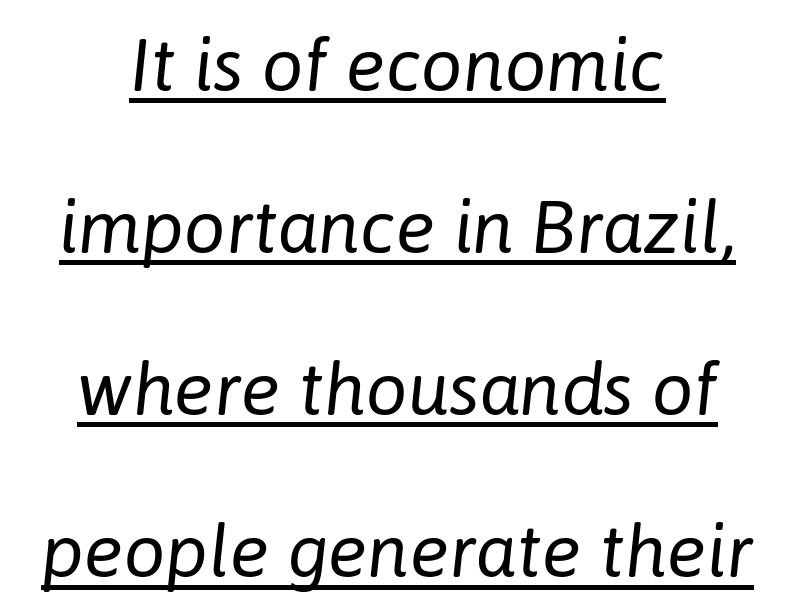
The image shows 74 px regular-weight type, italic (leaning right); set centered, loose line spacing (2.19x), normal letter spacing, underlined; low stroke contrast and a medium x-height.
